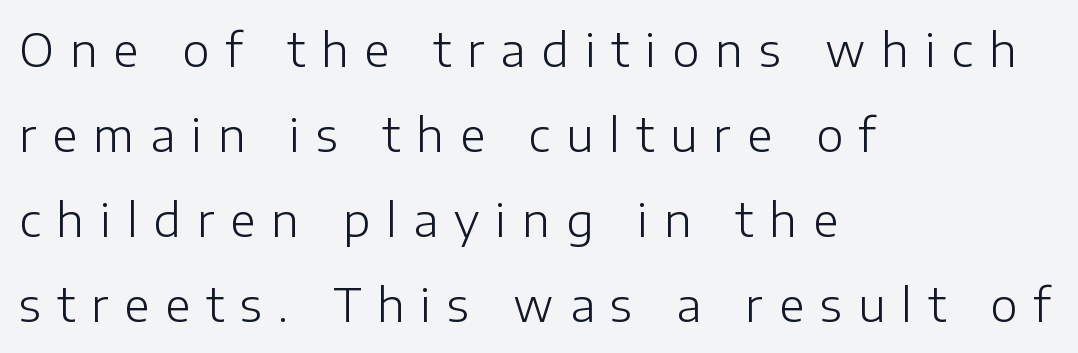
Q: Is the text bold? A: No.
Q: Is the text italic (slanted)? A: No, it is upright.
Q: Is the typeface a serif or a sans-serif typeface? A: Sans-serif.
Q: Is the text underlined? A: No.
Q: How is the paragraph aligned? A: Left-aligned.
Q: Is the spacing between letters normal or unusually wide? A: Unusually wide.
Q: Width (condensed, normal, or wide)? A: Normal.
Q: Stroke contrast? A: Low.
Q: x-height? A: Medium.
Q: Monospaced? A: No.
